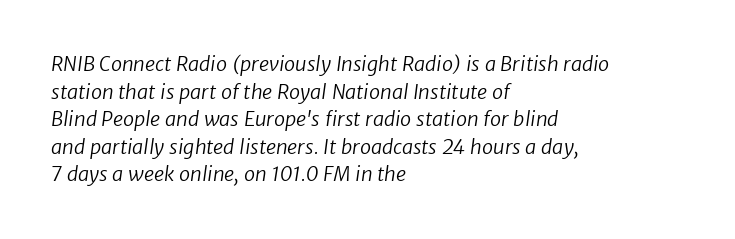
Q: Is the text bold? A: No.
Q: Is the text underlined? A: No.
Q: How is the paragraph aligned? A: Left-aligned.
Q: Is the spacing between letters normal or unusually wide? A: Normal.
Q: Is the spacing between lines tight, normal or loose? A: Normal.
